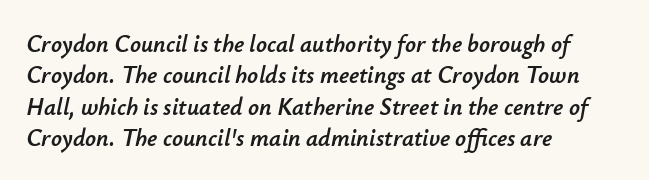
Q: Is the text italic (slanted)? A: Yes, it leans right by about 12 degrees.
Q: Is the text underlined? A: No.
Q: How is the paragraph aligned? A: Left-aligned.
Q: Is the spacing between letters normal or unusually wide? A: Normal.
Q: Is the spacing between lines tight, normal or loose? A: Normal.
